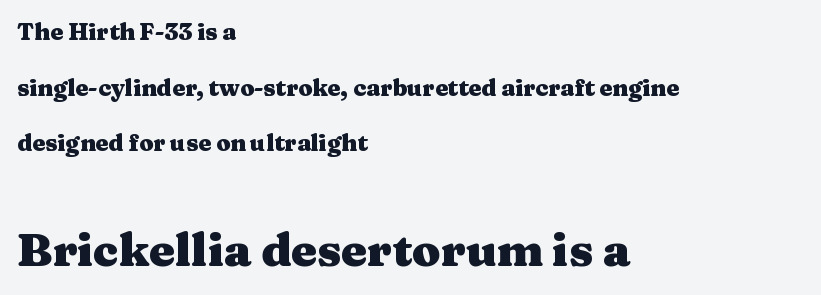
Q: Is the text bold? A: Yes.
Q: Is the text italic (slanted)? A: No, it is upright.
Q: Is the typeface a serif or a sans-serif typeface? A: Serif.
Q: Is the text underlined? A: No.
Q: How is the paragraph aligned? A: Left-aligned.
Q: Is the spacing between letters normal or unusually wide? A: Normal.
Q: Is the spacing between lines tight, normal or loose? A: Loose.
Q: Which block of text is set in a larger size, the first (top) or the second (bottom)? A: The second (bottom) one.
Q: Width (condensed, normal, or wide)? A: Wide.
Q: Stroke contrast? A: Medium.
Q: x-height? A: Medium.
Q: Monospaced? A: No.
